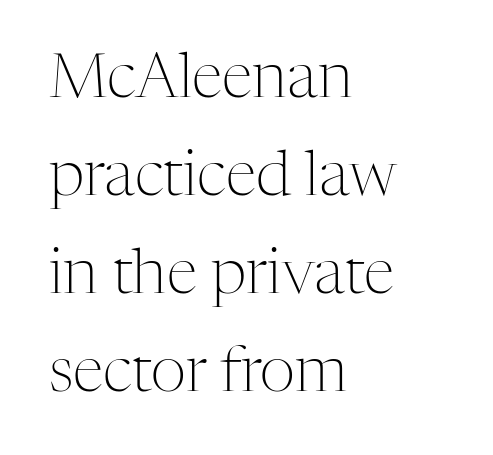
Each stroke keeps to a modest, everyday thickness or less. In CSS terms this would be text-align: left. This is serif lettering, the kind often seen in printed books. It's the straight-up-and-down kind of type.
